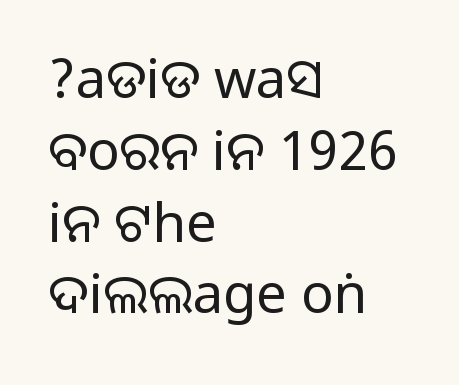
{"serif": "no", "italic": "no", "width": "normal", "stroke_contrast": "medium", "monospaced": "no", "underline": "no", "align": "left", "line_spacing": "normal", "line_spacing_ratio": 1.33, "letter_spacing": "normal", "letter_spacing_em": 0.0, "glyph_px": 54}
